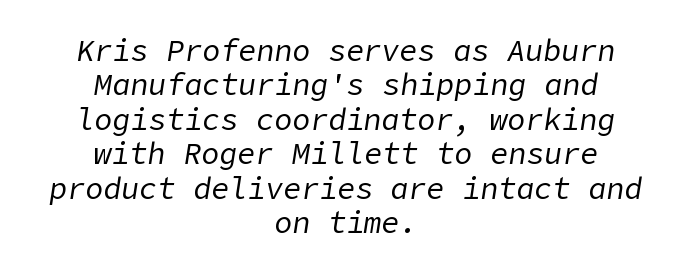
Q: Is the text bold? A: No.
Q: Is the text italic (slanted)? A: Yes, it leans right by about 9 degrees.
Q: Is the text underlined? A: No.
Q: How is the paragraph aligned? A: Centered.
Q: Is the spacing between letters normal or unusually wide? A: Normal.
Q: Is the spacing between lines tight, normal or loose? A: Tight.
Q: Width (condensed, normal, or wide)? A: Normal.
Q: Stroke contrast? A: Low.
Q: x-height? A: Medium.
